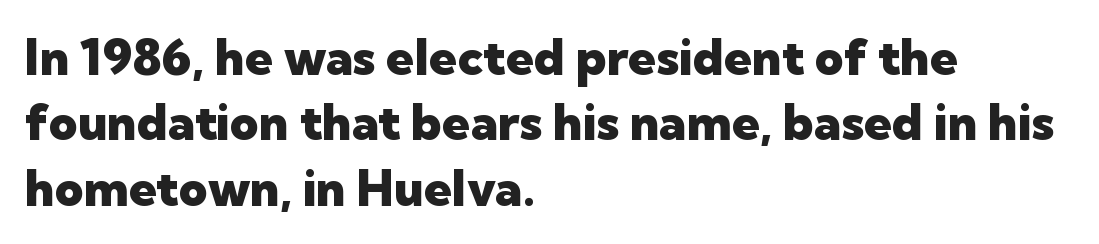
Q: Is the text bold? A: Yes.
Q: Is the text italic (slanted)? A: No, it is upright.
Q: Is the typeface a serif or a sans-serif typeface? A: Sans-serif.
Q: Is the text underlined? A: No.
Q: How is the paragraph aligned? A: Left-aligned.
Q: Is the spacing between letters normal or unusually wide? A: Normal.
Q: Is the spacing between lines tight, normal or loose? A: Normal.
Q: Width (condensed, normal, or wide)? A: Normal.
Q: Stroke contrast? A: Low.
Q: x-height? A: Medium.
Q: Monospaced? A: No.
